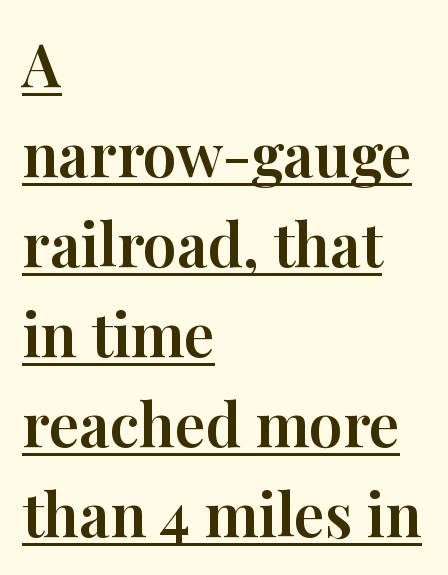
Q: Is the text italic (slanted)? A: No, it is upright.
Q: Is the typeface a serif or a sans-serif typeface? A: Serif.
Q: Is the text underlined? A: Yes.
Q: How is the paragraph aligned? A: Left-aligned.
Q: Is the spacing between letters normal or unusually wide? A: Normal.
Q: Is the spacing between lines tight, normal or loose? A: Normal.
Q: Width (condensed, normal, or wide)? A: Normal.
Q: Stroke contrast? A: High.
Q: x-height? A: Medium.
Q: Monospaced? A: No.
